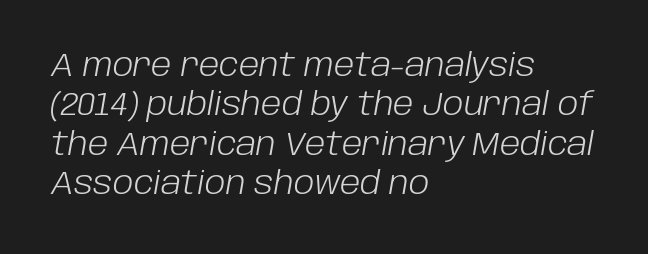
Q: Is the text bold? A: No.
Q: Is the text italic (slanted)? A: Yes, it leans right by about 10 degrees.
Q: Is the text underlined? A: No.
Q: How is the paragraph aligned? A: Left-aligned.
Q: Is the spacing between letters normal or unusually wide? A: Normal.
Q: Is the spacing between lines tight, normal or loose? A: Normal.
Q: Width (condensed, normal, or wide)? A: Normal.
Q: Stroke contrast? A: Low.
Q: x-height? A: Large.
Q: Monospaced? A: No.
